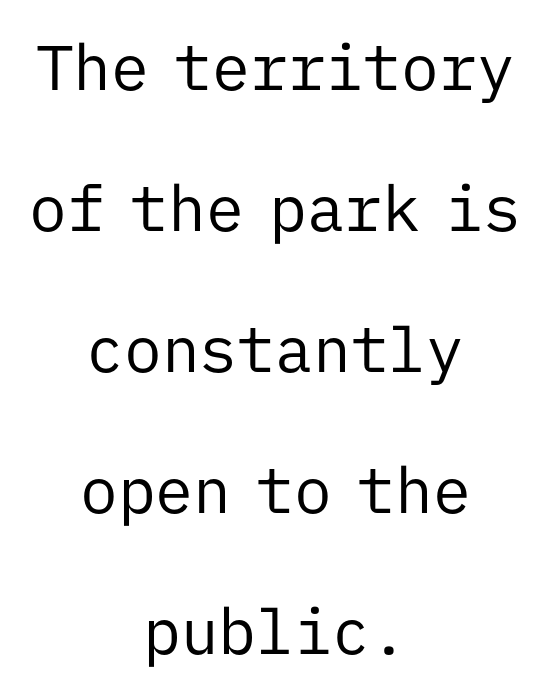
Q: Is the text bold? A: No.
Q: Is the text italic (slanted)? A: No, it is upright.
Q: Is the typeface a serif or a sans-serif typeface? A: Sans-serif.
Q: Is the text underlined? A: No.
Q: How is the paragraph aligned? A: Centered.
Q: Is the spacing between letters normal or unusually wide? A: Normal.
Q: Is the spacing between lines tight, normal or loose? A: Loose.
Q: Width (condensed, normal, or wide)? A: Normal.
Q: Stroke contrast? A: Low.
Q: x-height? A: Medium.
Q: Monospaced? A: Yes.
